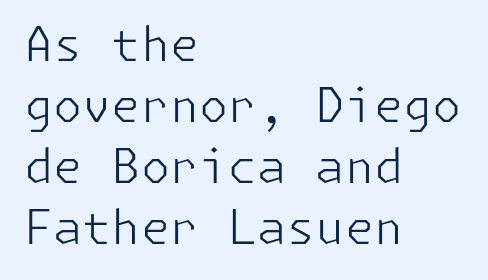
{"serif": "no", "italic": "no", "bold": "no", "weight": "light", "width": "normal", "stroke_contrast": "low", "x_height": "medium", "underline": "no", "align": "left", "line_spacing": "normal", "line_spacing_ratio": 1.3, "letter_spacing": "normal", "letter_spacing_em": 0.0, "glyph_px": 47}
